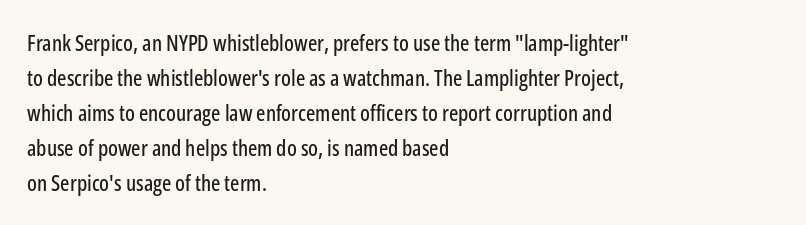
The vertical gap from one line to the next is medium. In terms of posture, this sample is upright. The ragged edge is on the right, which tells us the setting is flush left. Look at the tracking — it's just the regular setting, nothing added. Only glyphs here, with clear space below each row.
